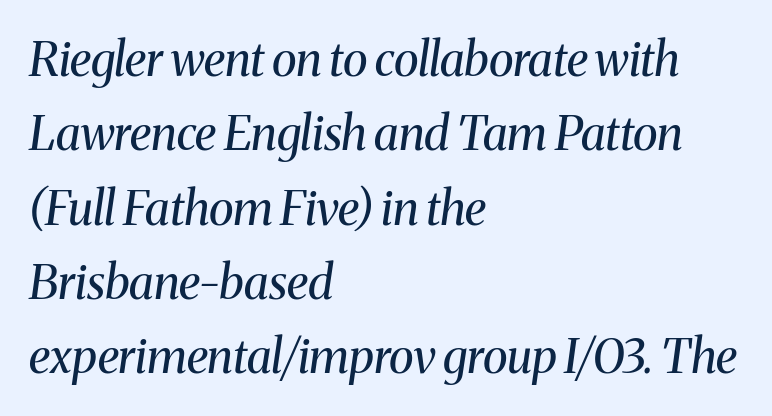
Underline: absent. Notice how the passage keeps a crisp vertical edge on the left only. These glyphs show unthickened strokes, regular width or finer. In terms of letterspacing, this is plain default setting. A normal amount of white space separates one row of letters from the next.
